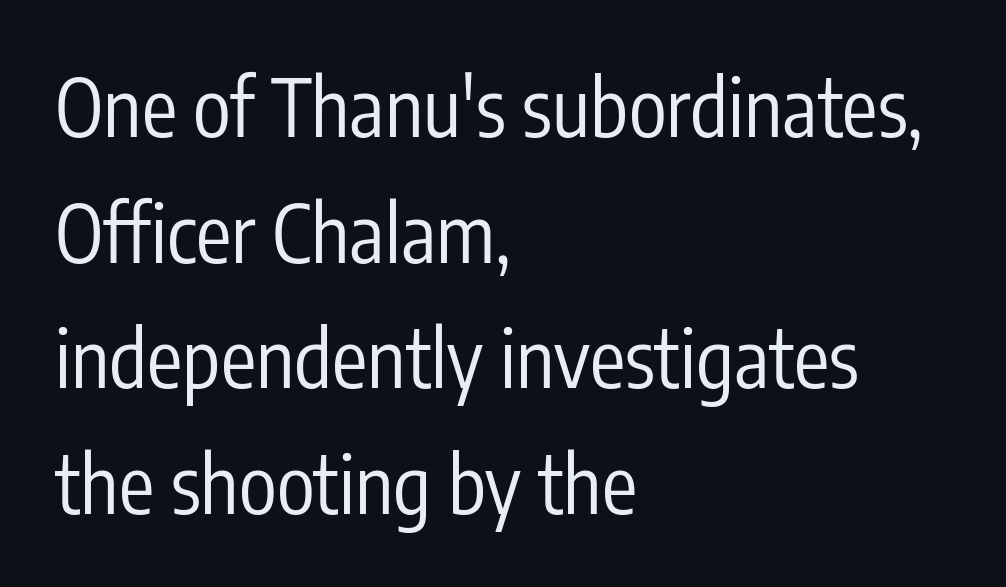
{"serif": "no", "italic": "no", "bold": "no", "weight": "regular", "width": "condensed", "stroke_contrast": "low", "x_height": "medium", "monospaced": "no", "underline": "no", "align": "left", "line_spacing": "normal", "line_spacing_ratio": 1.59, "letter_spacing": "normal", "letter_spacing_em": 0.0, "glyph_px": 79}
